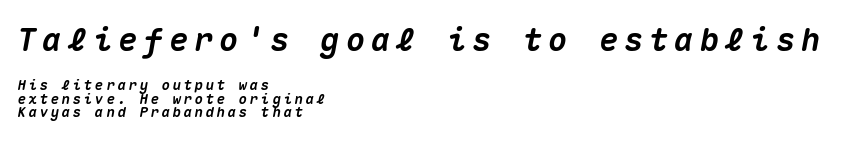
Q: Is the text bold? A: Yes.
Q: Is the text italic (slanted)? A: Yes, it leans right by about 10 degrees.
Q: Is the text underlined? A: No.
Q: How is the paragraph aligned? A: Left-aligned.
Q: Is the spacing between lines tight, normal or loose? A: Tight.
Q: Which block of text is set in a larger size, the first (top) or the second (bottom)? A: The first (top) one.
Q: Width (condensed, normal, or wide)? A: Normal.
Q: Stroke contrast? A: Medium.
Q: x-height? A: Medium.
Q: Monospaced? A: Yes.
